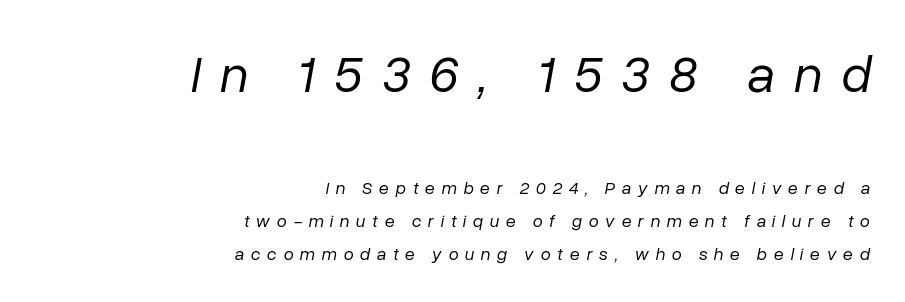
The image shows 53 px regular-weight type, italic (leaning right); set right-aligned, line spacing 1.83x, unusually wide letter spacing (+0.37 em), not underlined; the first (top) block is 2.94x larger; low stroke contrast and a medium x-height.
